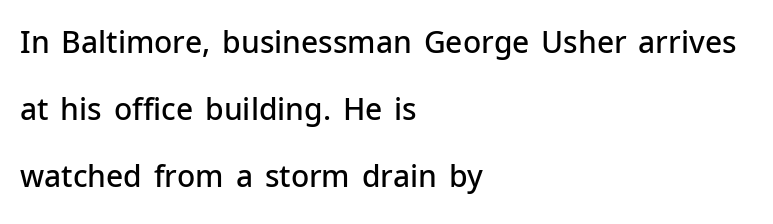
Q: Is the text bold? A: Semi-bold.
Q: Is the text italic (slanted)? A: No, it is upright.
Q: Is the typeface a serif or a sans-serif typeface? A: Sans-serif.
Q: Is the text underlined? A: No.
Q: How is the paragraph aligned? A: Left-aligned.
Q: Is the spacing between letters normal or unusually wide? A: Normal.
Q: Is the spacing between lines tight, normal or loose? A: Loose.
Q: Width (condensed, normal, or wide)? A: Normal.
Q: Stroke contrast? A: Low.
Q: x-height? A: Medium.
Q: Monospaced? A: No.
